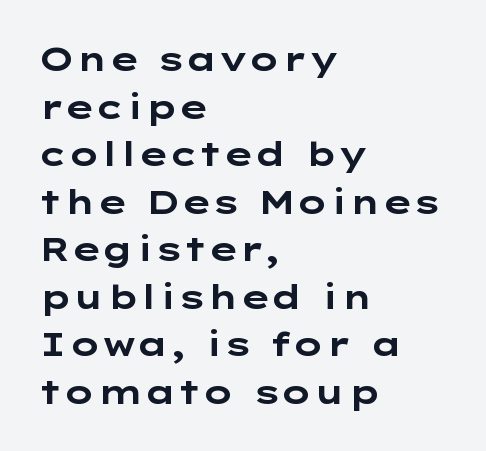
Is the type bold? Yes — the strokes are clearly thick and heavy. Whoever set this chose a conventional vertical rhythm. Compared with a centered layout, this one pins lines to the left instead. Font category for this specimen: sans-serif.
